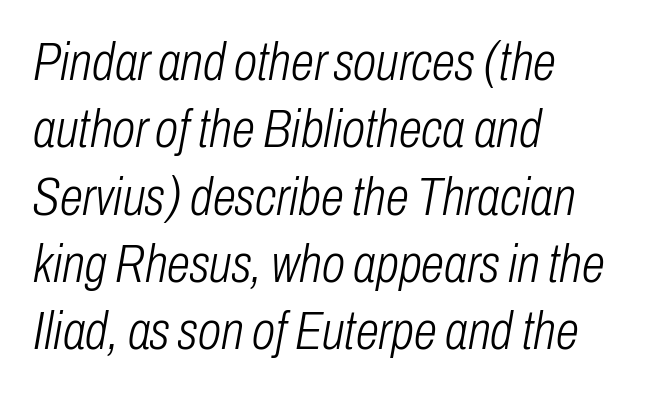
Q: Is the text bold? A: No.
Q: Is the text italic (slanted)? A: Yes, it leans right by about 10 degrees.
Q: Is the text underlined? A: No.
Q: How is the paragraph aligned? A: Left-aligned.
Q: Is the spacing between letters normal or unusually wide? A: Normal.
Q: Is the spacing between lines tight, normal or loose? A: Normal.
Q: Width (condensed, normal, or wide)? A: Condensed.
Q: Stroke contrast? A: Low.
Q: x-height? A: Medium.
Q: Monospaced? A: No.
